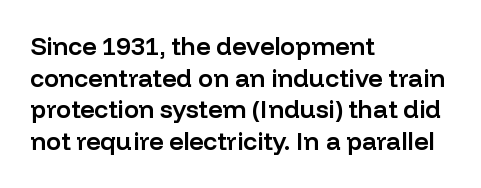
Q: Is the text bold? A: Semi-bold.
Q: Is the text italic (slanted)? A: No, it is upright.
Q: Is the text underlined? A: No.
Q: How is the paragraph aligned? A: Left-aligned.
Q: Is the spacing between letters normal or unusually wide? A: Normal.
Q: Is the spacing between lines tight, normal or loose? A: Normal.
